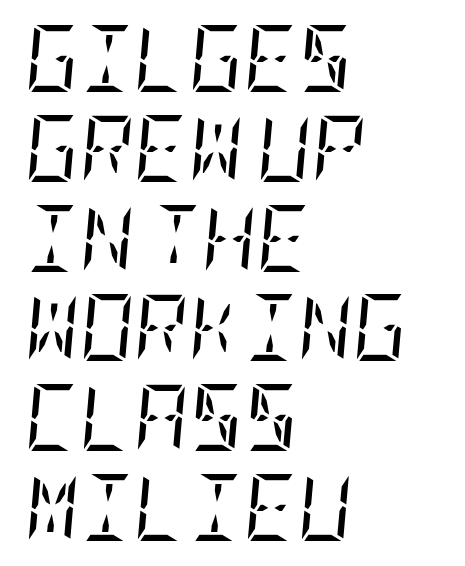
Q: Is the text bold? A: No.
Q: Is the text italic (slanted)? A: Yes, it leans right by about 5 degrees.
Q: Is the typeface a serif or a sans-serif typeface? A: Serif.
Q: Is the text underlined? A: No.
Q: How is the paragraph aligned? A: Left-aligned.
Q: Is the spacing between letters normal or unusually wide? A: Normal.
Q: Is the spacing between lines tight, normal or loose? A: Normal.
Q: Width (condensed, normal, or wide)? A: Condensed.
Q: Stroke contrast? A: Low.
Q: x-height? A: Large.
